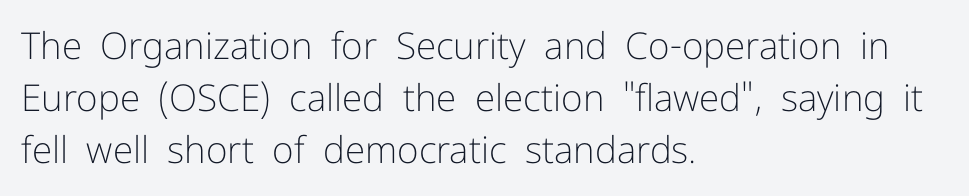
Q: Is the text bold? A: No.
Q: Is the text italic (slanted)? A: No, it is upright.
Q: Is the typeface a serif or a sans-serif typeface? A: Sans-serif.
Q: Is the text underlined? A: No.
Q: How is the paragraph aligned? A: Left-aligned.
Q: Is the spacing between letters normal or unusually wide? A: Normal.
Q: Is the spacing between lines tight, normal or loose? A: Normal.
Q: Width (condensed, normal, or wide)? A: Normal.
Q: Stroke contrast? A: Low.
Q: x-height? A: Medium.
Q: Monospaced? A: No.
